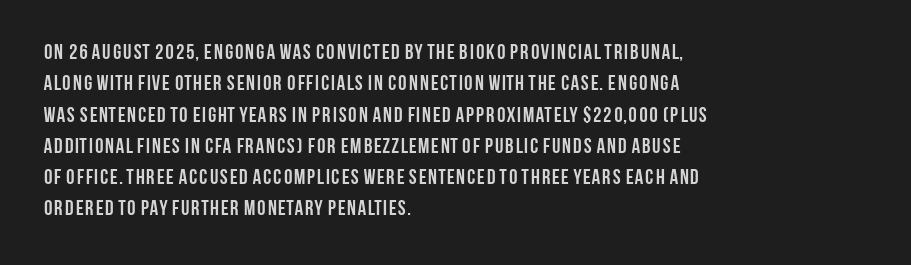
The image shows 21 px bold type, upright; set left-aligned, normal line spacing (1.49x), normal letter spacing, not underlined.
